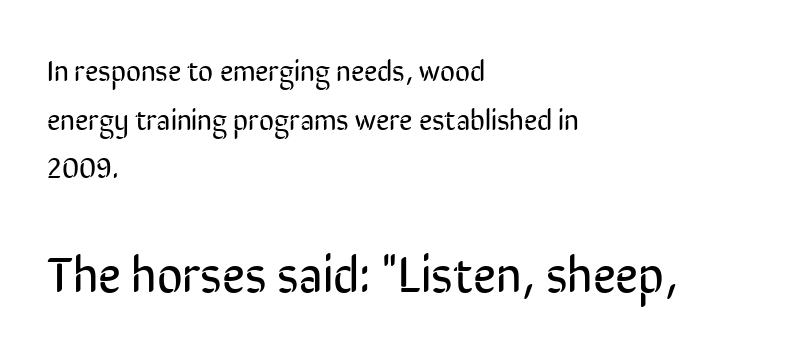
The image shows 50 px regular-weight, condensed sans-serif type, upright; set left-aligned, normal line spacing (1.68x), normal letter spacing, not underlined; the second (bottom) block is 1.72x larger; low stroke contrast and a medium x-height.
